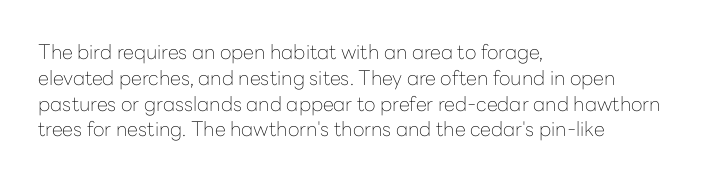
Q: Is the text bold? A: No.
Q: Is the text italic (slanted)? A: No, it is upright.
Q: Is the text underlined? A: No.
Q: How is the paragraph aligned? A: Left-aligned.
Q: Is the spacing between letters normal or unusually wide? A: Normal.
Q: Is the spacing between lines tight, normal or loose? A: Normal.
